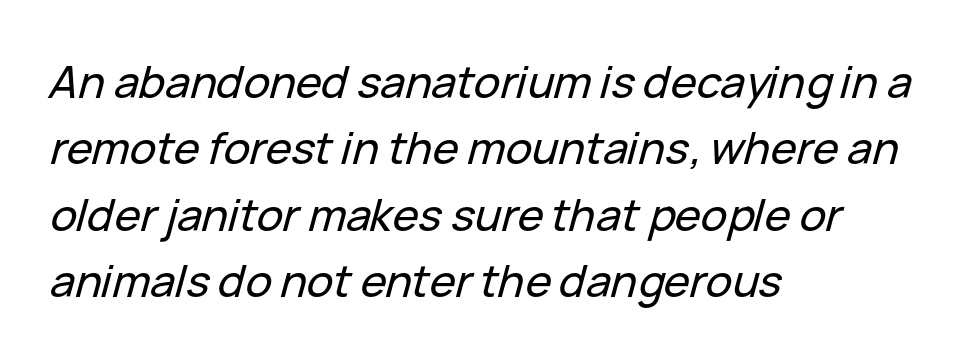
Each row of text sits above clean, open space. Looks like regular typesetting: each glyph gets only the width it needs. The glyphs look as if they've been sheared to an angle. A student would call this left alignment; a typographer would say flush left, rag right. Letter spacing: default. A typesetter would call this leading conventional body-copy spacing.
